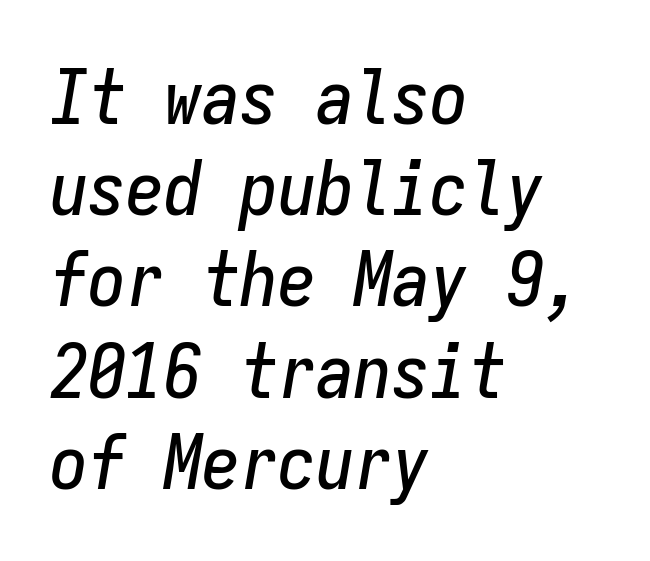
Q: Is the text italic (slanted)? A: Yes, it leans right by about 9 degrees.
Q: Is the text underlined? A: No.
Q: How is the paragraph aligned? A: Left-aligned.
Q: Is the spacing between letters normal or unusually wide? A: Normal.
Q: Width (condensed, normal, or wide)? A: Condensed.
Q: Stroke contrast? A: Low.
Q: x-height? A: Medium.
Q: Monospaced? A: Yes.
